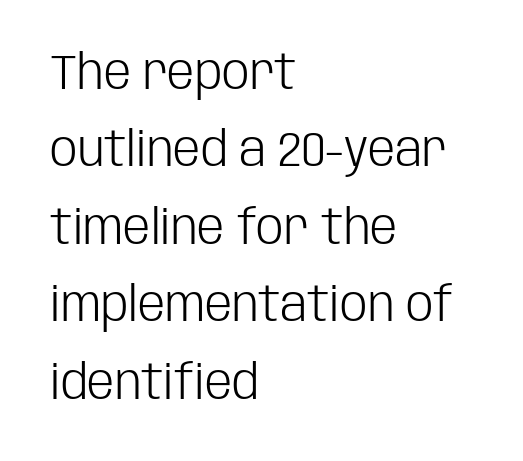
The image shows 49 px light, condensed sans-serif type, upright; set left-aligned, normal line spacing (1.58x), normal letter spacing, not underlined; low stroke contrast and a large x-height.
